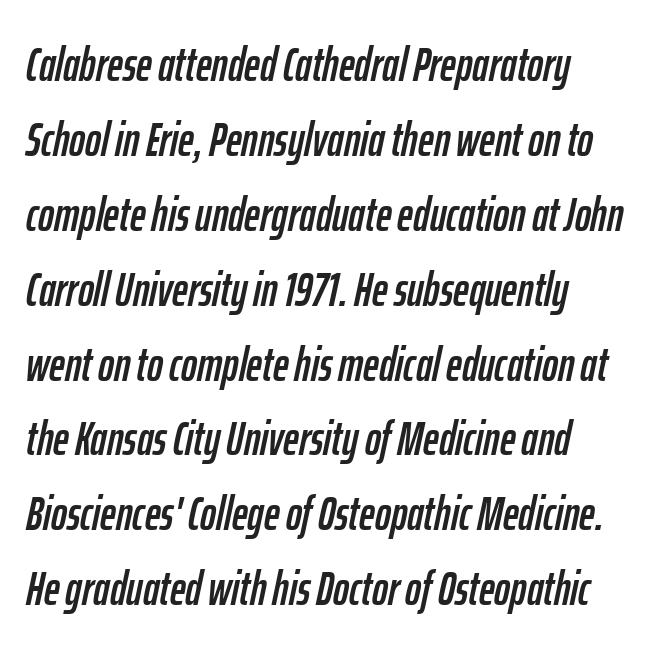
{"italic": "yes", "lean": "right", "slant_degrees": 12, "width": "condensed", "stroke_contrast": "low", "x_height": "medium", "monospaced": "no", "underline": "no", "align": "left", "line_spacing": "normal", "line_spacing_ratio": 1.56, "letter_spacing": "normal", "letter_spacing_em": 0.0, "glyph_px": 48}
